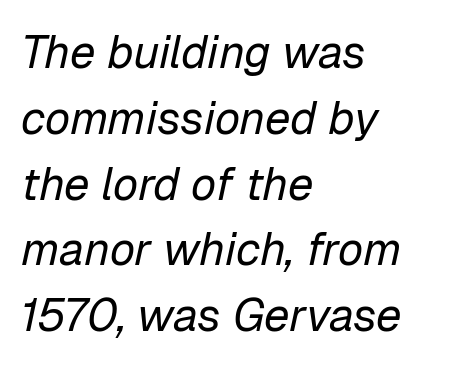
The image shows 46 px regular-weight type, italic (leaning right); set left-aligned, normal line spacing (1.43x), normal letter spacing, not underlined; low stroke contrast and a medium x-height.
